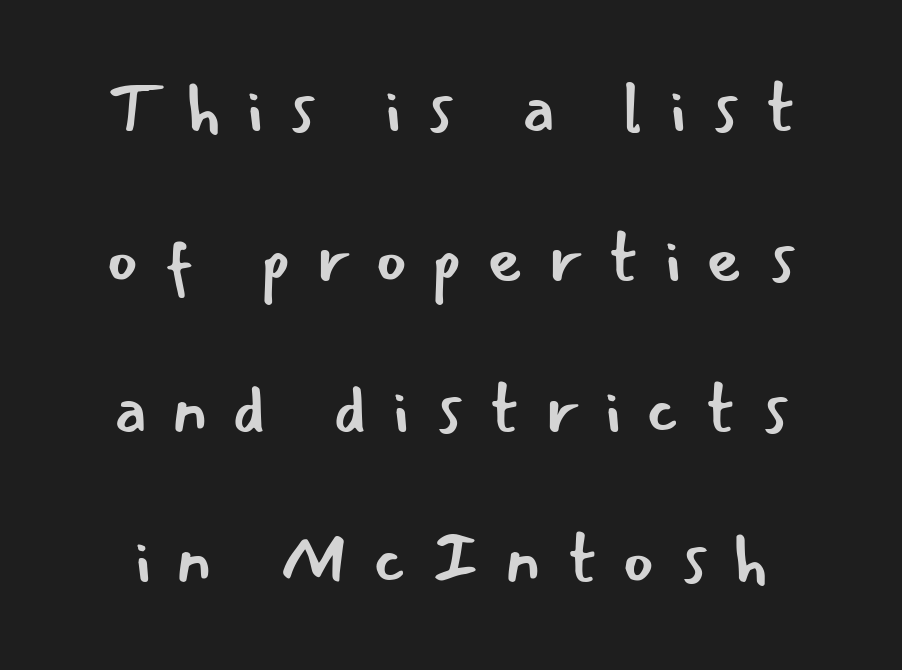
The image shows 69 px regular-weight sans-serif type, upright; set loose line spacing (2.18x), unusually wide letter spacing (+0.36 em), not underlined; low stroke contrast and a small x-height.
